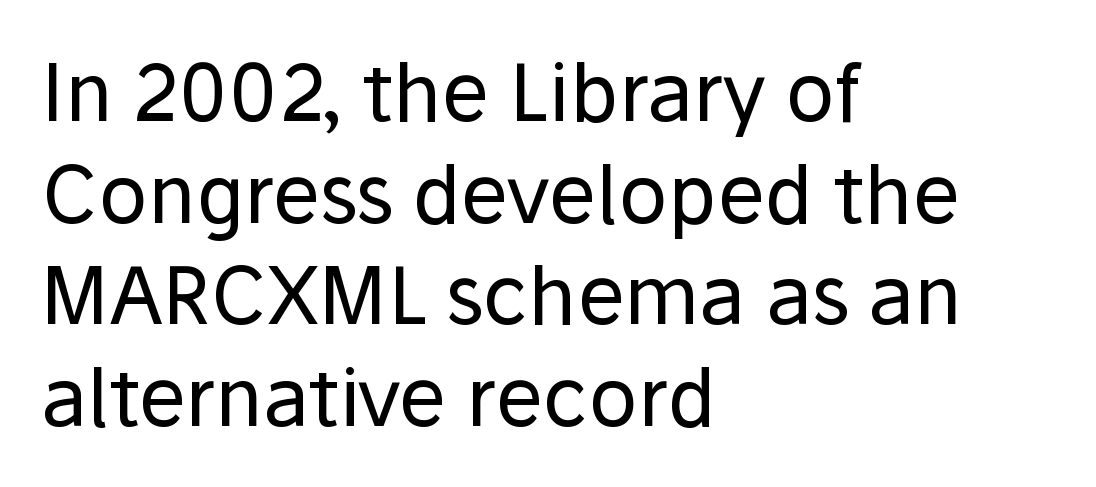
The image shows 80 px regular-weight sans-serif type, upright; set left-aligned, normal line spacing (1.27x), normal letter spacing, not underlined; low stroke contrast and a medium x-height.
